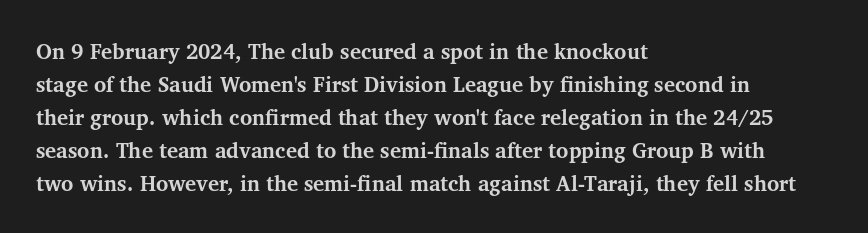
Q: Is the text bold? A: Yes.
Q: Is the text italic (slanted)? A: No, it is upright.
Q: Is the text underlined? A: No.
Q: How is the paragraph aligned? A: Left-aligned.
Q: Is the spacing between letters normal or unusually wide? A: Normal.
Q: Is the spacing between lines tight, normal or loose? A: Normal.
